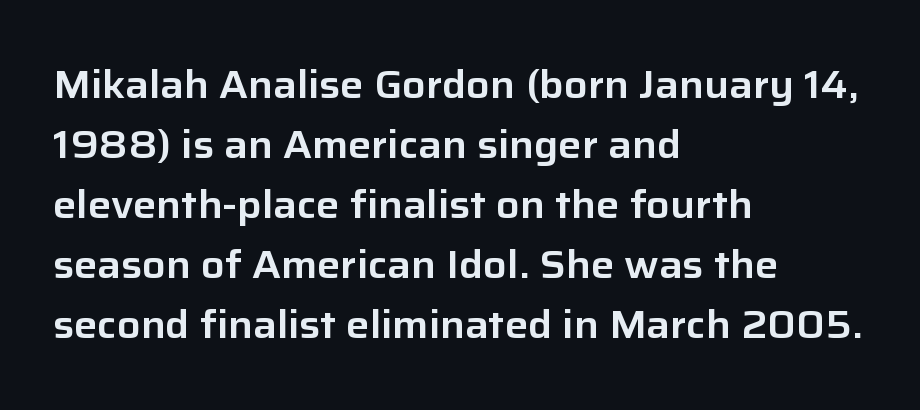
{"serif": "no", "italic": "no", "width": "normal", "stroke_contrast": "low", "x_height": "medium", "monospaced": "no", "underline": "no", "align": "left", "line_spacing": "normal", "line_spacing_ratio": 1.54, "letter_spacing": "normal", "letter_spacing_em": 0.0, "glyph_px": 39}
